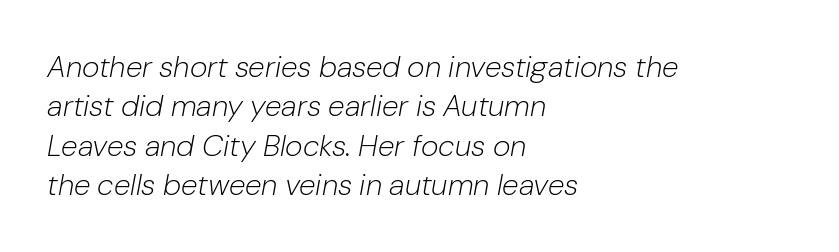
The letters sit at their default tracking, neither squeezed nor spread. The rendering uses natural spacing where letterforms have individual widths. The text block is weighted toward the left margin, trailing off unevenly rightward. Check the space under the baseline: it is left empty. Characters are canted at an angle relative to the baseline's perpendicular. Interline gaps are of average width in this sample.
